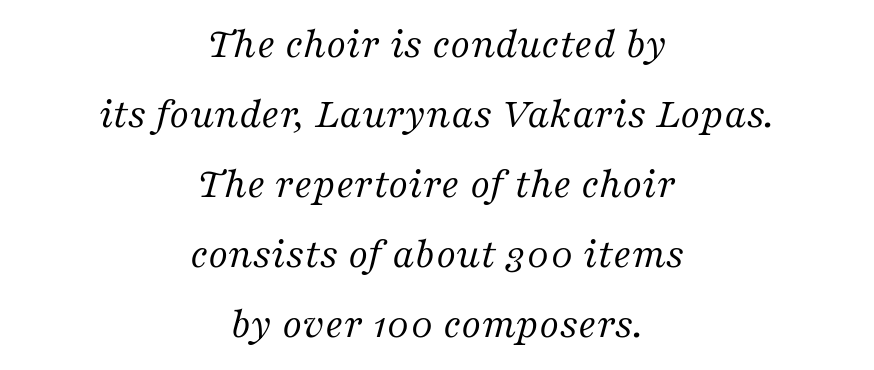
The image shows 43 px regular-weight serif type, italic (leaning right); set centered, normal line spacing (1.63x), normal letter spacing, not underlined; medium stroke contrast and a medium x-height.
